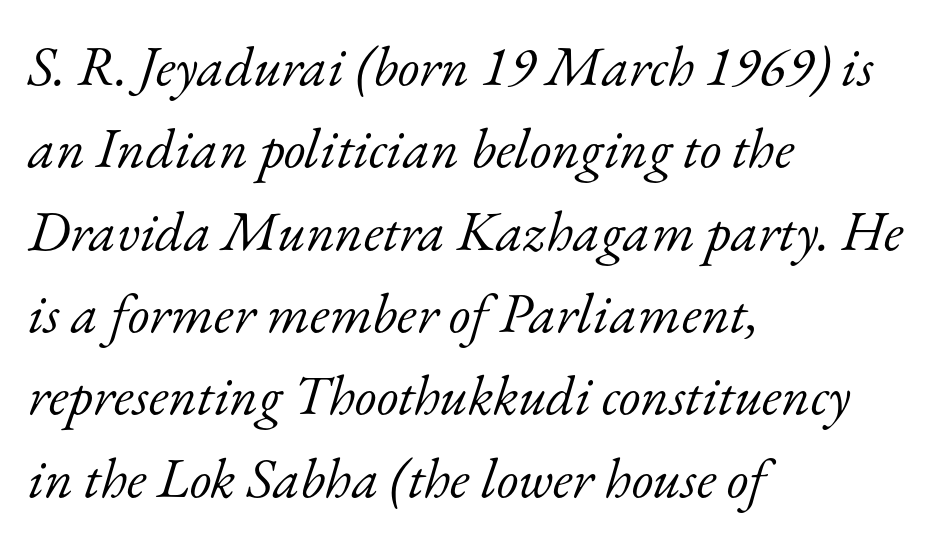
Yep, those are serifs on the letters. This sample has the flowing, uneven cadence of proportional lettering. The paragraph has a hard left edge and a soft right edge. Does the leading feel generous? No, just average.
